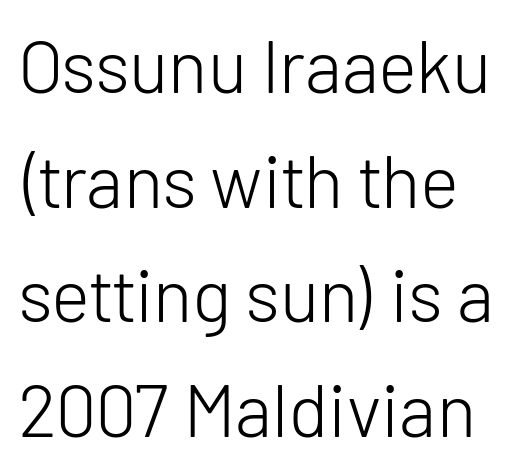
Q: Is the text bold? A: No.
Q: Is the text italic (slanted)? A: No, it is upright.
Q: Is the typeface a serif or a sans-serif typeface? A: Sans-serif.
Q: Is the text underlined? A: No.
Q: How is the paragraph aligned? A: Left-aligned.
Q: Is the spacing between letters normal or unusually wide? A: Normal.
Q: Is the spacing between lines tight, normal or loose? A: Normal.
Q: Width (condensed, normal, or wide)? A: Normal.
Q: Stroke contrast? A: Low.
Q: x-height? A: Medium.
Q: Monospaced? A: No.
